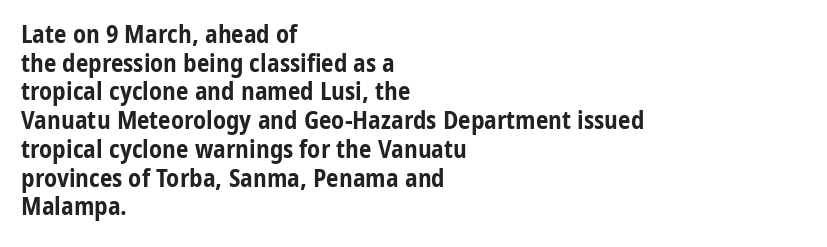
Q: Is the text bold? A: Yes.
Q: Is the text italic (slanted)? A: No, it is upright.
Q: Is the text underlined? A: No.
Q: How is the paragraph aligned? A: Left-aligned.
Q: Is the spacing between letters normal or unusually wide? A: Normal.
Q: Is the spacing between lines tight, normal or loose? A: Tight.
